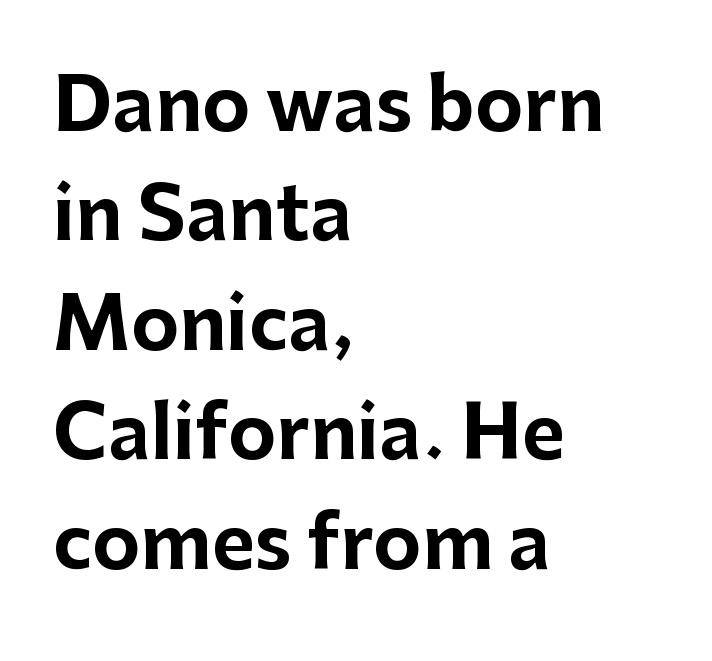
The image shows 73 px bold sans-serif type, upright; set left-aligned, normal line spacing (1.5x), normal letter spacing, not underlined; low stroke contrast and a medium x-height.
